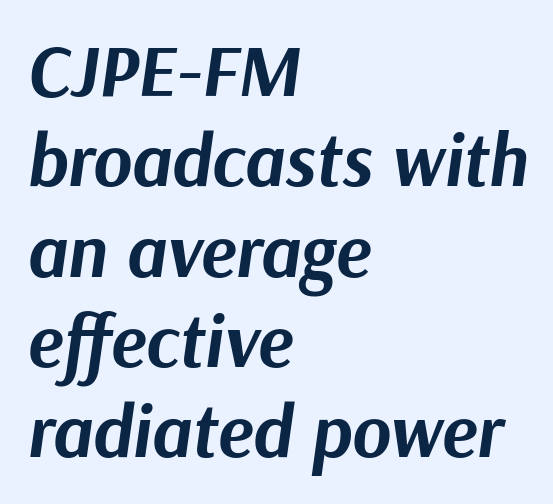
There's an unmistakable incline to the writing here. Note the varied advance widths — an 'i' is clearly narrower than an 'm'. Chunky letters — that's bold for sure. Students, note that the glyphs here touch the page at normal intervals. Left-aligned paragraph, ragged on the right. Plain, unruled lines of type.
